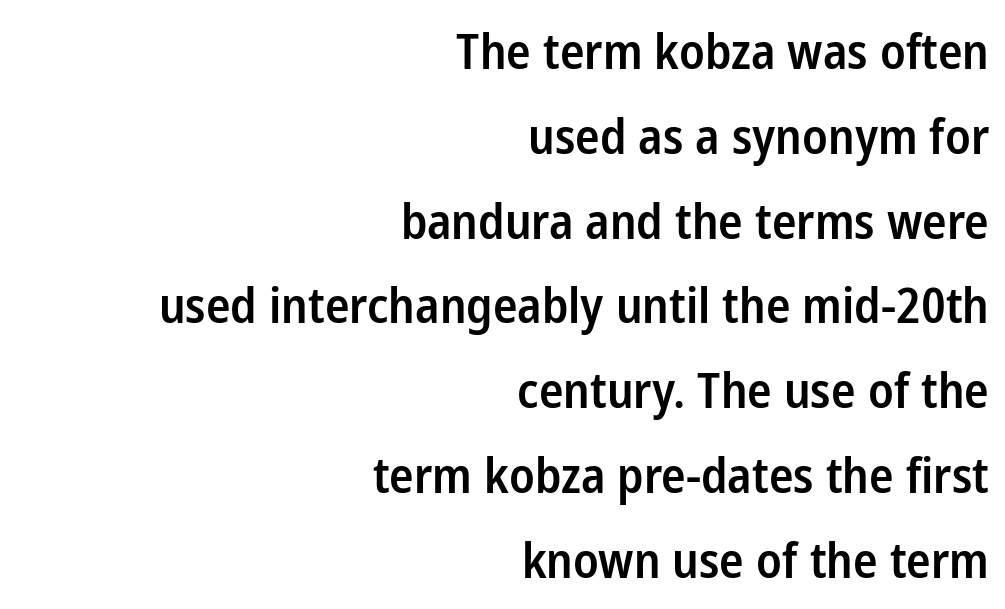
Q: Is the text bold? A: Semi-bold.
Q: Is the text italic (slanted)? A: No, it is upright.
Q: Is the typeface a serif or a sans-serif typeface? A: Sans-serif.
Q: Is the text underlined? A: No.
Q: How is the paragraph aligned? A: Right-aligned.
Q: Is the spacing between letters normal or unusually wide? A: Normal.
Q: Width (condensed, normal, or wide)? A: Condensed.
Q: Stroke contrast? A: Low.
Q: x-height? A: Medium.
Q: Monospaced? A: No.
